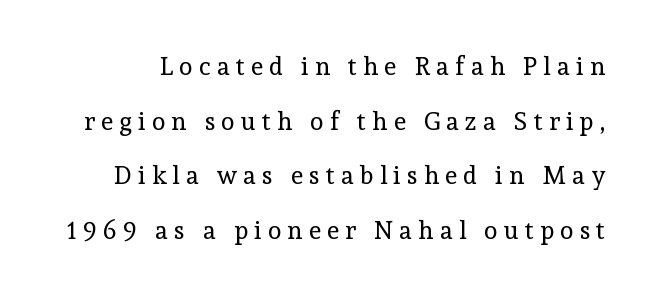
Q: Is the text bold? A: No.
Q: Is the text italic (slanted)? A: No, it is upright.
Q: Is the text underlined? A: No.
Q: Is the spacing between letters normal or unusually wide? A: Unusually wide.
Q: Is the spacing between lines tight, normal or loose? A: Loose.
